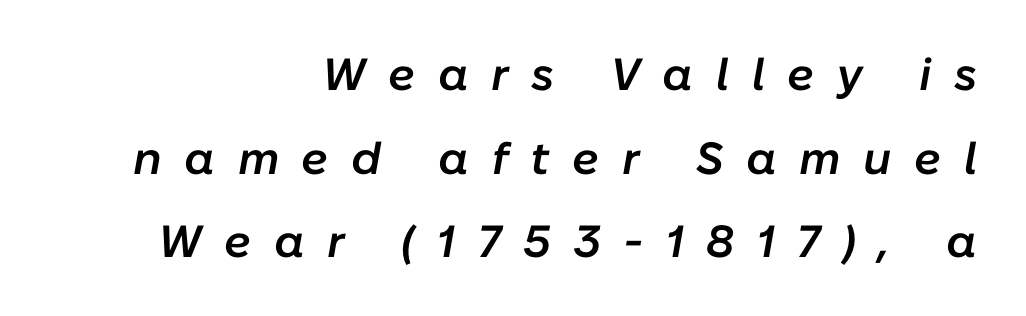
Characters are canted at an angle relative to the baseline's perpendicular. Every letter is mildly thick-stroked: semibold rather than bold. Clear beneath every line of the passage. Here the glyphs are tracked loosely, breaking word shapes into spaced letters.
